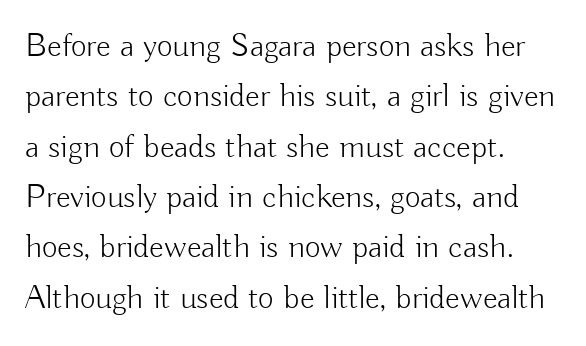
The image shows 34 px light sans-serif type, upright; set left-aligned, normal line spacing (1.48x), normal letter spacing, not underlined; low stroke contrast and a small x-height.
